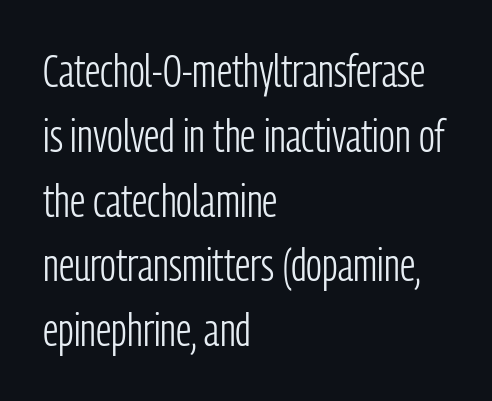
The image shows 45 px light, condensed sans-serif type, upright; set left-aligned, normal line spacing (1.44x), normal letter spacing, not underlined; low stroke contrast and a medium x-height.
